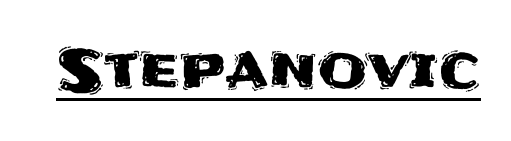
Glance below the letters and you will spot a drawn line. Glyph-to-glyph distance matches everyday printed text. The type family on display is of the sans-serif kind. The passage shown is typed in a proportional face where columns would drift. Designer's note — italics off, roman on.
